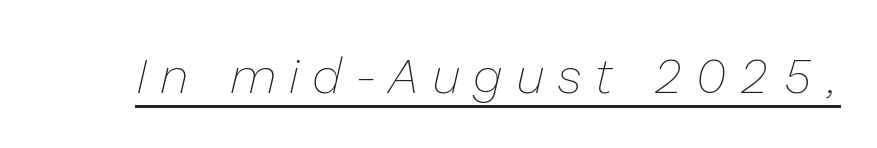
Like a heading marked for emphasis, these lines bear an underscore. The font sits on the lighter half of the weight spectrum, regular included. The letters advance in unequal steps, a hallmark of proportional type. This is oblique type, the kind used for emphasis or titles. Between one letter and the next there's a generous, obvious gap.
